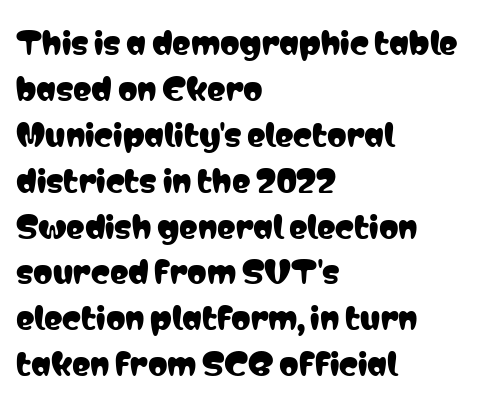
{"serif": "no", "italic": "no", "width": "condensed", "stroke_contrast": "low", "x_height": "medium", "monospaced": "no", "underline": "no", "align": "left", "line_spacing": "normal", "line_spacing_ratio": 1.48, "letter_spacing": "normal", "letter_spacing_em": 0.0, "glyph_px": 31}
